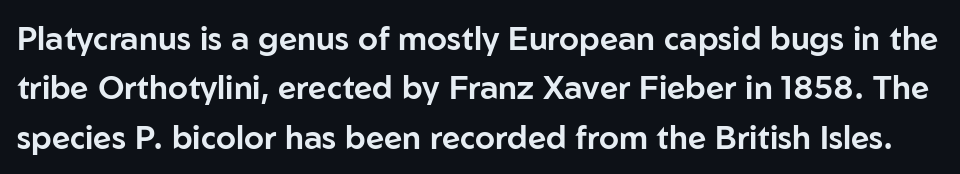
Q: Is the text italic (slanted)? A: No, it is upright.
Q: Is the typeface a serif or a sans-serif typeface? A: Sans-serif.
Q: Is the text underlined? A: No.
Q: Is the spacing between letters normal or unusually wide? A: Normal.
Q: Is the spacing between lines tight, normal or loose? A: Normal.
Q: Width (condensed, normal, or wide)? A: Normal.
Q: Stroke contrast? A: Low.
Q: x-height? A: Medium.
Q: Monospaced? A: No.
